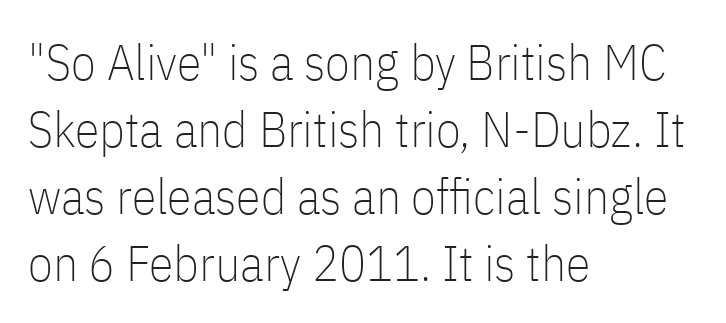
Q: Is the text bold? A: No.
Q: Is the text italic (slanted)? A: No, it is upright.
Q: Is the typeface a serif or a sans-serif typeface? A: Sans-serif.
Q: Is the text underlined? A: No.
Q: How is the paragraph aligned? A: Left-aligned.
Q: Is the spacing between letters normal or unusually wide? A: Normal.
Q: Is the spacing between lines tight, normal or loose? A: Normal.
Q: Width (condensed, normal, or wide)? A: Condensed.
Q: Stroke contrast? A: Low.
Q: x-height? A: Medium.
Q: Monospaced? A: No.
